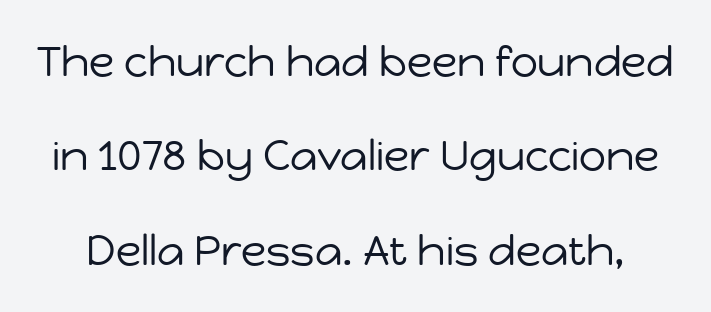
The image shows 42 px regular-weight sans-serif type, upright; set loose line spacing (2.25x), normal letter spacing, not underlined; low stroke contrast and a medium x-height.
